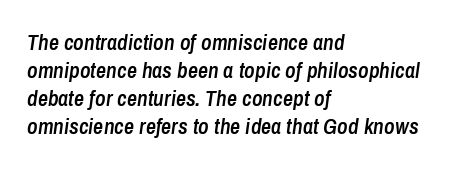
The image shows 22 px text type, italic (leaning right); set left-aligned, normal line spacing (1.28x), normal letter spacing, not underlined.
